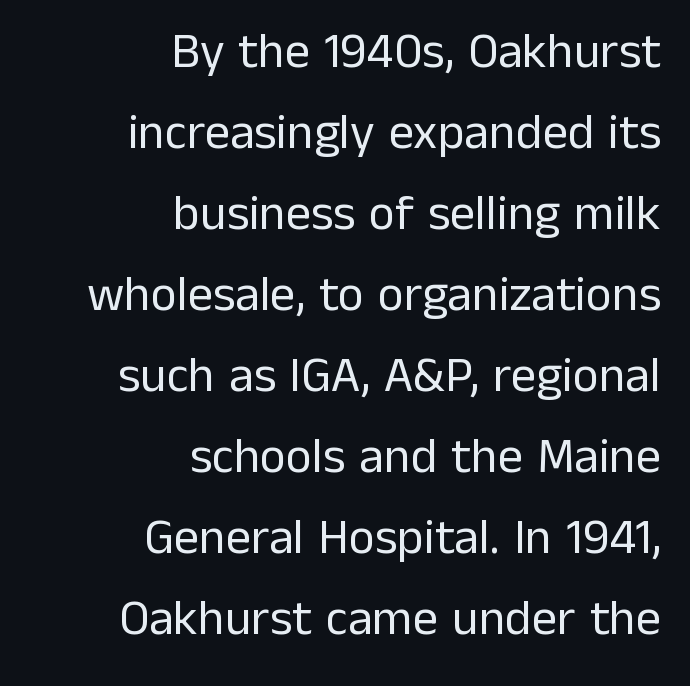
Heaviness? Minimal to ordinary, like unemphasized prose. Every row of glyphs terminates at an identical x-position on the right. The typography opts for an upright posture over an oblique one. This block has exactly the height ordinary leading produces. Each row of text sits above clean, open space. This rendering employs a face without finishing strokes, i.e., a sans-serif.
